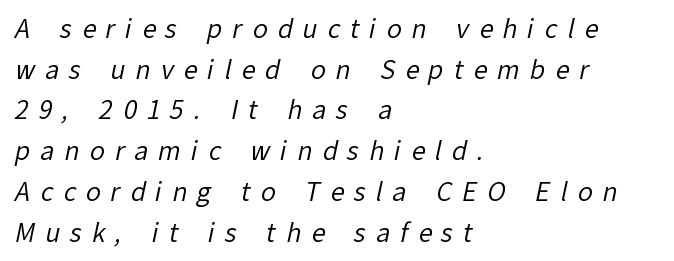
The image shows 25 px text type; set left-aligned, normal line spacing (1.63x), unusually wide letter spacing (+0.4 em), not underlined.
